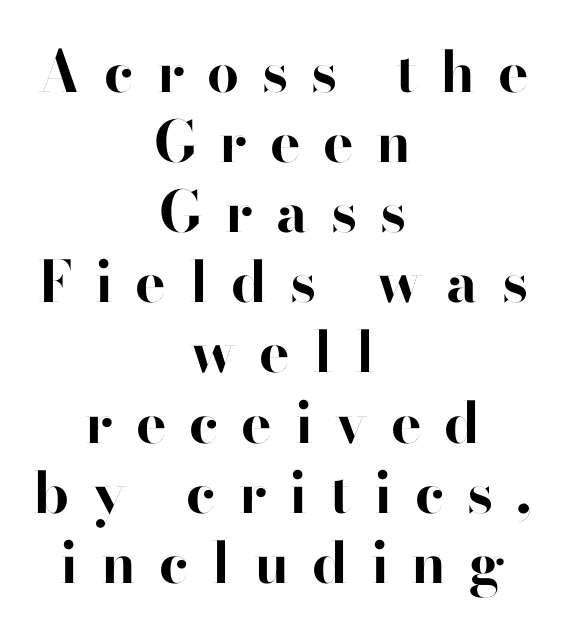
The image shows 57 px bold sans-serif type, upright; set centered, line spacing 1.23x, unusually wide letter spacing (+0.4 em), not underlined; high stroke contrast and a small x-height.
